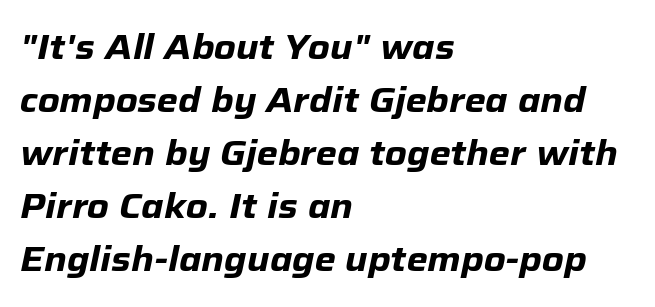
The image shows 34 px heavy type, italic (leaning right); set left-aligned, normal line spacing (1.56x), normal letter spacing, not underlined; low stroke contrast and a medium x-height.
